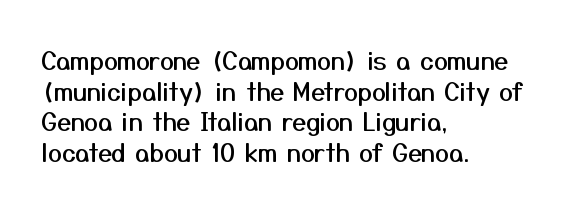
The image shows 25 px text type, upright; set left-aligned, line spacing 1.23x, normal letter spacing, not underlined.
